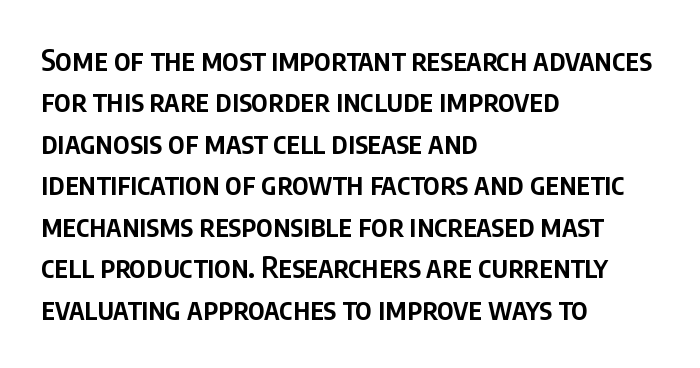
Look at the stroke-to-counter ratio: somewhat heavy, a semibold. The tracking reads as untouched default to a designer's eye. Is there much room between lines? A standard amount, neither cramped nor airy. Ordinary non-slanted type is in use. Left-aligned paragraph, ragged on the right. The glyphs are unaccompanied by any horizontal stroke below them.
